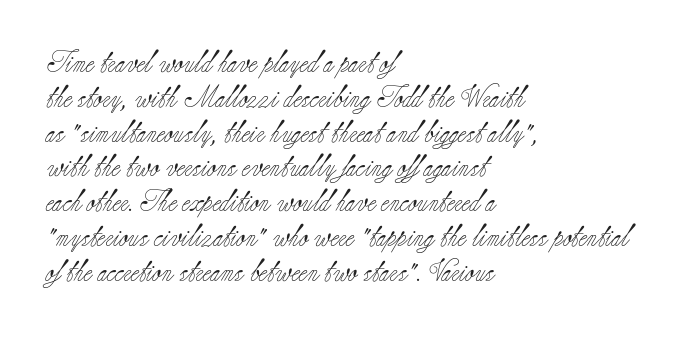
Q: Is the text bold? A: No.
Q: Is the text italic (slanted)? A: Yes.
Q: Is the text underlined? A: No.
Q: How is the paragraph aligned? A: Left-aligned.
Q: Is the spacing between letters normal or unusually wide? A: Normal.
Q: Is the spacing between lines tight, normal or loose? A: Normal.
